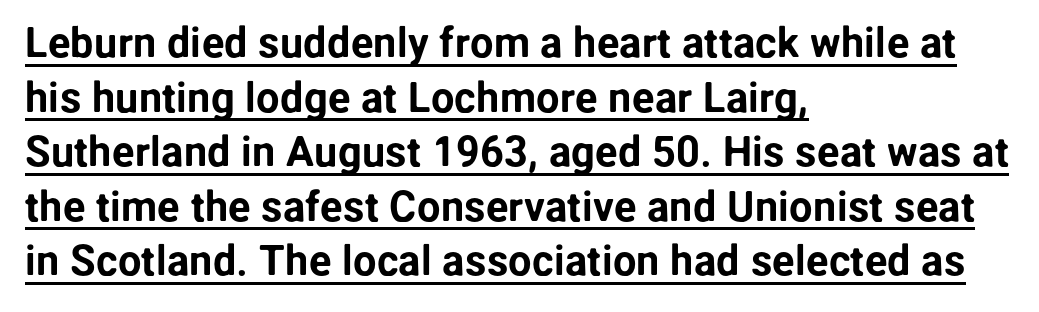
The sample's only ornament is a line tracing under the words. In terms of leading, this rendering sits right in the middle. Is this a sans? Yes — the strokes have no serifs. The letters advance in unequal steps, a hallmark of proportional type. Compared with typical body copy, the letter spacing here is the same. If you drew a ruler down the left edge, every line would touch it.
